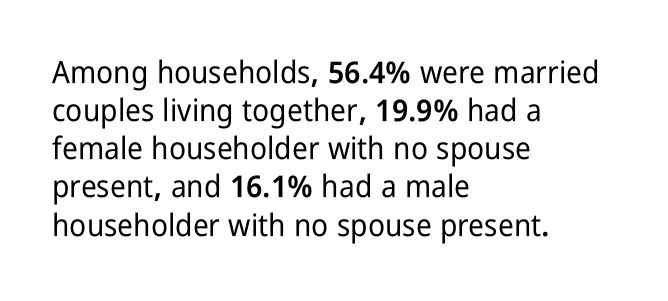
Type without underlining. The type is set solid horizontally, with unmodified tracking. You can tell from the bare stems that sans-serif type was used. Leftover space on each line is placed entirely after the last word. Every character sits straight up, as roman type does. Note the varied advance widths — an 'i' is clearly narrower than an 'm'.
